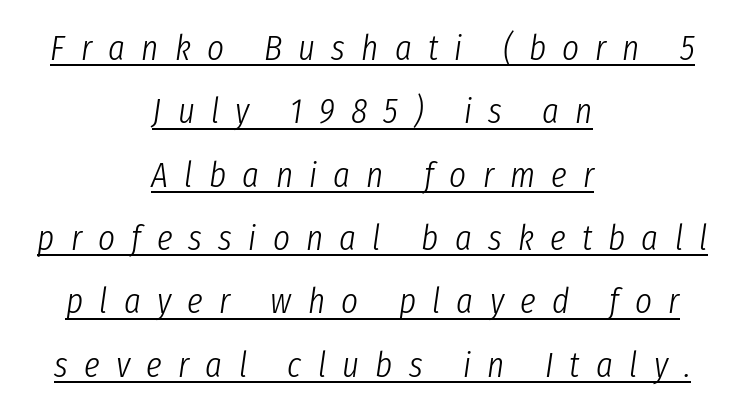
The image shows 36 px light, condensed type, italic (leaning right); set centered, line spacing 1.76x, unusually wide letter spacing (+0.45 em), underlined; low stroke contrast and a medium x-height.
